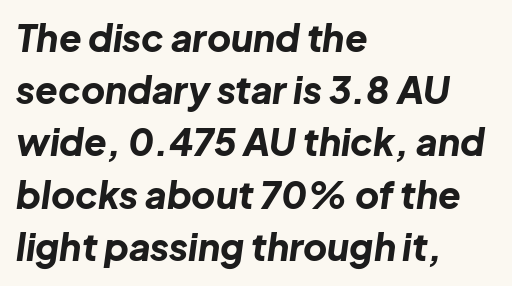
{"italic": "yes", "lean": "right", "slant_degrees": 8, "bold": "yes", "weight": "bold", "width": "normal", "stroke_contrast": "low", "x_height": "medium", "monospaced": "no", "underline": "no", "align": "left", "line_spacing": "normal", "line_spacing_ratio": 1.41, "letter_spacing": "normal", "letter_spacing_em": 0.0, "glyph_px": 37}
